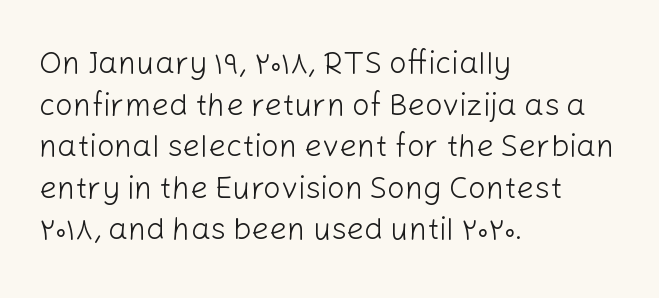
The image shows 31 px light sans-serif type, upright; set left-aligned, normal line spacing (1.34x), normal letter spacing, not underlined; low stroke contrast and a medium x-height.
